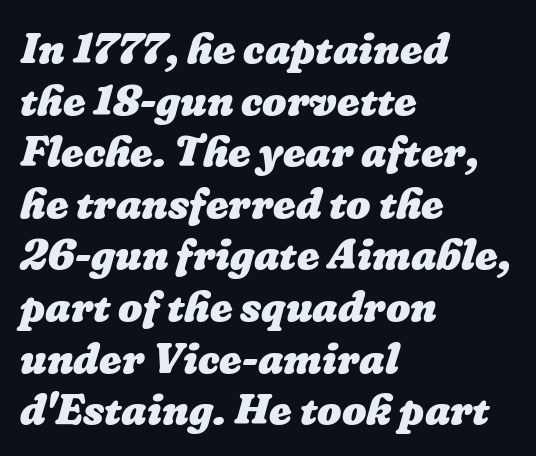
The image shows 43 px heavy type; set left-aligned, line spacing 1.2x, normal letter spacing, not underlined; low stroke contrast and a medium x-height.
